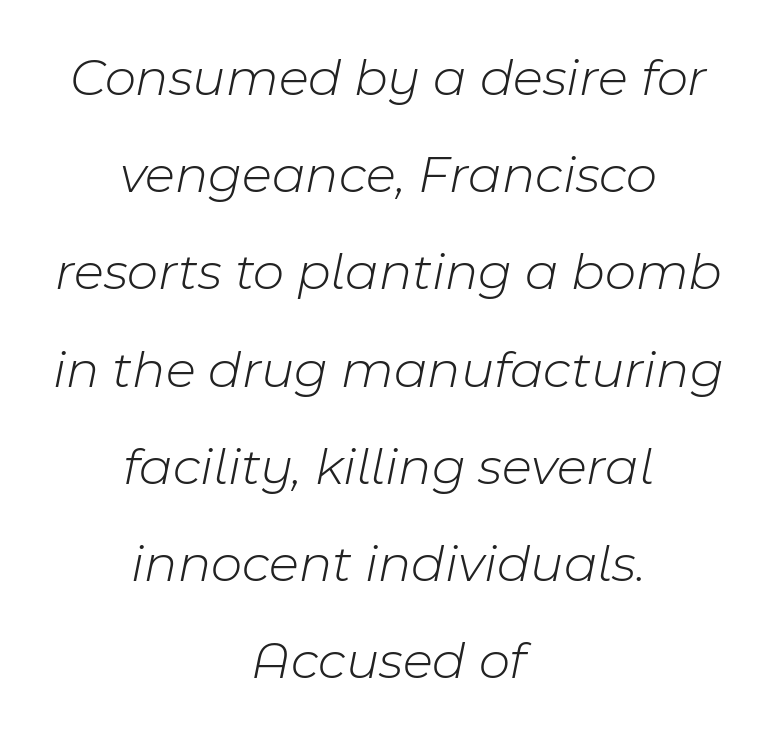
The image shows 54 px light type, italic (leaning right); set centered, line spacing 1.8x, normal letter spacing, not underlined; low stroke contrast and a medium x-height.
